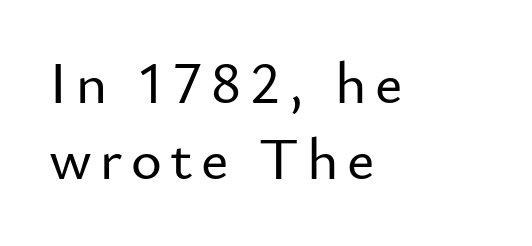
The image shows 59 px sans-serif type, upright; set left-aligned, normal line spacing (1.28x), not underlined; low stroke contrast and a small x-height.
